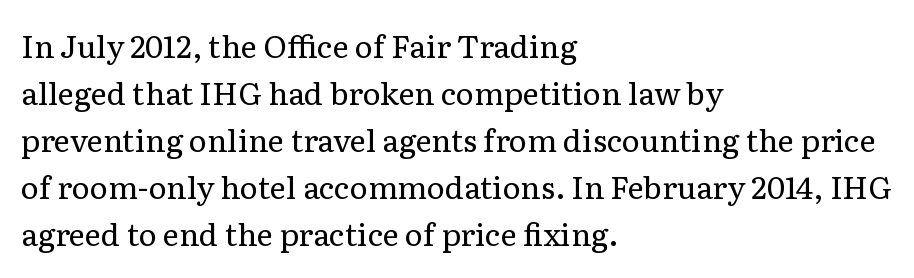
Letterform terminals end in serifs throughout the passage. Leading matches the norm, producing a regular column. Characters remain perfectly vertical along every line. If you drew a ruler down the left edge, every line would touch it. Observe the ordinary spacing: letters are neighbours, not strangers.
